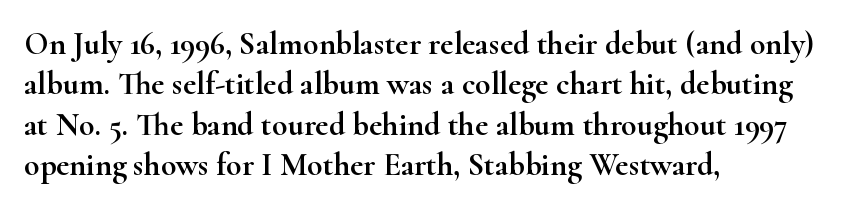
Q: Is the text italic (slanted)? A: No, it is upright.
Q: Is the typeface a serif or a sans-serif typeface? A: Serif.
Q: Is the text underlined? A: No.
Q: How is the paragraph aligned? A: Left-aligned.
Q: Is the spacing between letters normal or unusually wide? A: Normal.
Q: Is the spacing between lines tight, normal or loose? A: Normal.
Q: Width (condensed, normal, or wide)? A: Wide.
Q: Stroke contrast? A: High.
Q: x-height? A: Small.
Q: Monospaced? A: No.
